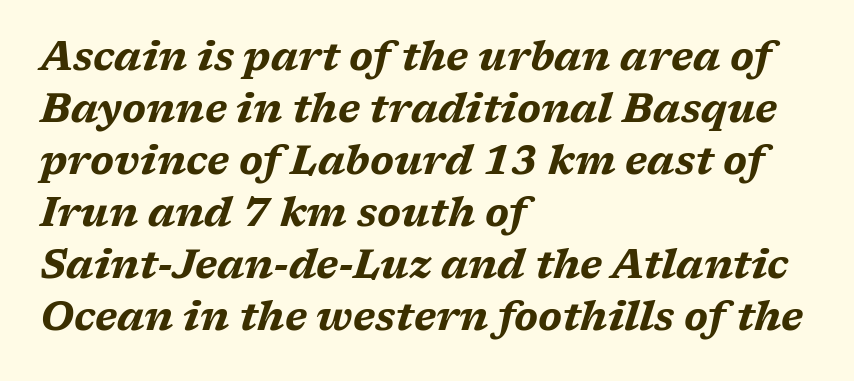
Q: Is the text bold? A: Yes.
Q: Is the text italic (slanted)? A: Yes, it leans right by about 17 degrees.
Q: Is the text underlined? A: No.
Q: How is the paragraph aligned? A: Left-aligned.
Q: Is the spacing between letters normal or unusually wide? A: Normal.
Q: Is the spacing between lines tight, normal or loose? A: Normal.
Q: Width (condensed, normal, or wide)? A: Wide.
Q: Stroke contrast? A: Medium.
Q: x-height? A: Medium.
Q: Monospaced? A: No.
